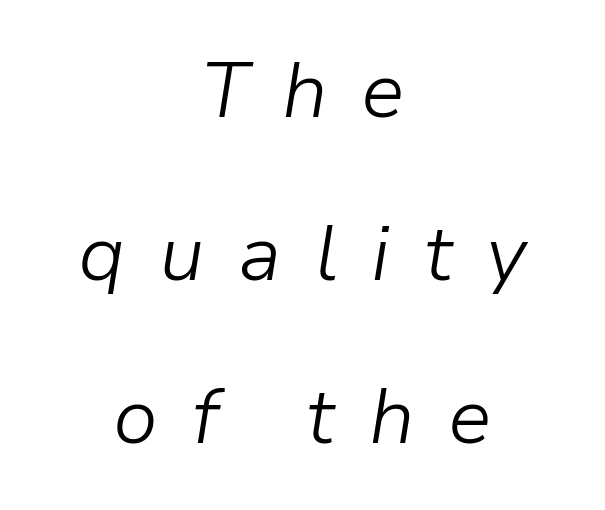
Vertically, the passage feels expansive, rows floating well apart. Here the glyphs are tracked loosely, breaking word shapes into spaced letters. Think of a printed novel: that variable character pitch is what you see here. Slant detected: the letters are inclined.
